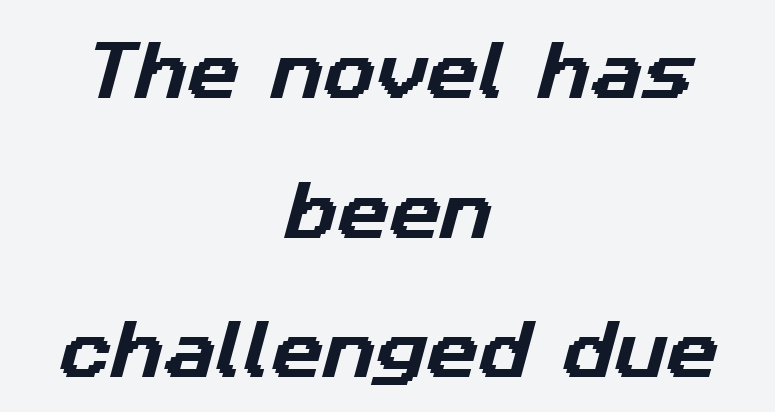
Q: Is the typeface a serif or a sans-serif typeface? A: Sans-serif.
Q: Is the text underlined? A: No.
Q: How is the paragraph aligned? A: Centered.
Q: Is the spacing between letters normal or unusually wide? A: Normal.
Q: Is the spacing between lines tight, normal or loose? A: Loose.
Q: Width (condensed, normal, or wide)? A: Normal.
Q: Stroke contrast? A: Low.
Q: x-height? A: Medium.
Q: Monospaced? A: No.
